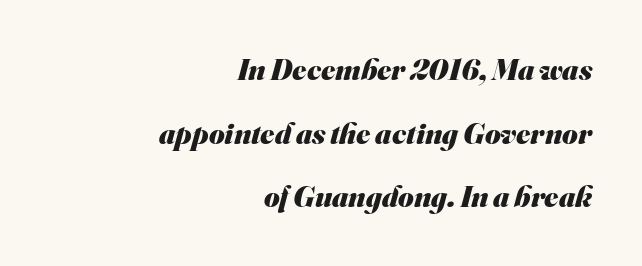
Q: Is the text bold? A: Yes.
Q: Is the typeface a serif or a sans-serif typeface? A: Sans-serif.
Q: Is the text underlined? A: No.
Q: How is the paragraph aligned? A: Right-aligned.
Q: Is the spacing between letters normal or unusually wide? A: Normal.
Q: Is the spacing between lines tight, normal or loose? A: Loose.
Q: Width (condensed, normal, or wide)? A: Normal.
Q: Stroke contrast? A: Medium.
Q: x-height? A: Small.
Q: Monospaced? A: No.
